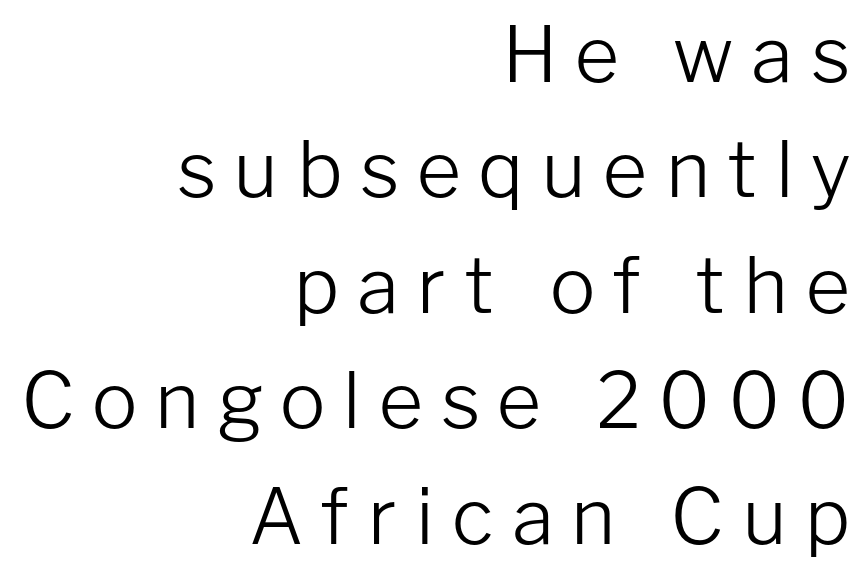
The image shows 77 px light sans-serif type, upright; set right-aligned, normal line spacing (1.5x), unusually wide letter spacing (+0.22 em), not underlined; low stroke contrast and a medium x-height.
